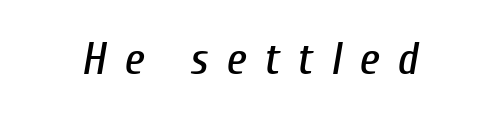
Q: Is the text italic (slanted)? A: Yes, it leans right by about 10 degrees.
Q: Is the text underlined? A: No.
Q: Is the spacing between letters normal or unusually wide? A: Unusually wide.
Q: Width (condensed, normal, or wide)? A: Condensed.
Q: Stroke contrast? A: Low.
Q: x-height? A: Medium.
Q: Monospaced? A: No.
